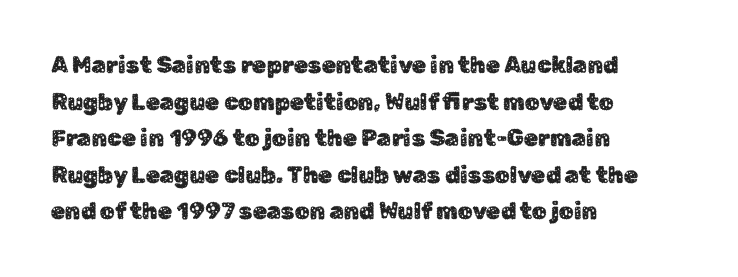
Rendered with straight, roman letterforms. Notice how the passage keeps a crisp vertical edge on the left only. A typesetter would call this leading conventional body-copy spacing. Is the letter spacing exaggerated? No — it looks like the ordinary default.
